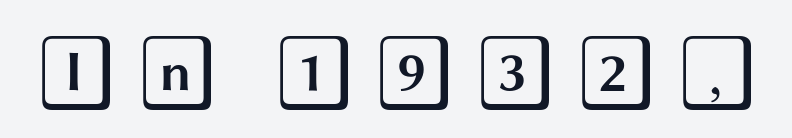
{"italic": "no", "width": "wide", "x_height": "large", "underline": "no", "letter_spacing": "wide", "letter_spacing_em": 0.21, "glyph_px": 77}
